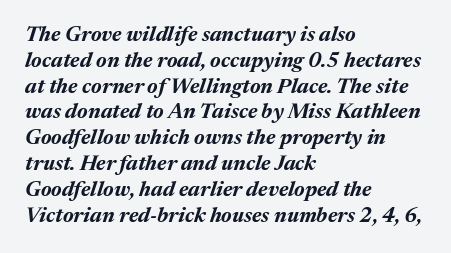
{"italic": "yes", "lean": "right", "slant_degrees": 17, "bold": "yes", "underline": "no", "align": "left", "line_spacing_ratio": 1.23, "letter_spacing": "normal", "letter_spacing_em": 0.0, "glyph_px": 21}
